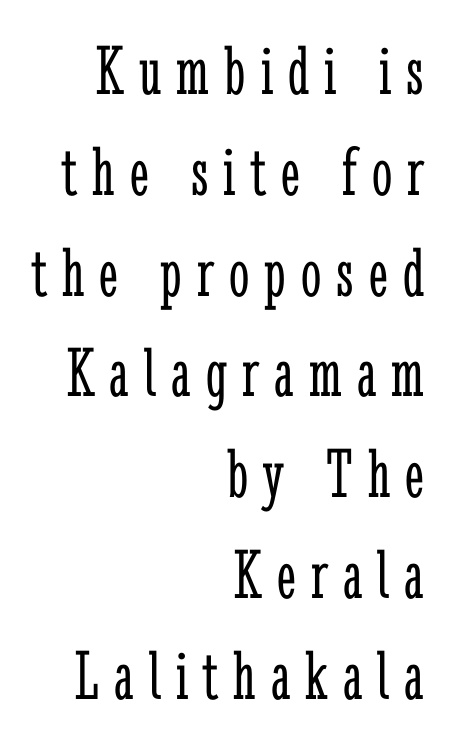
Q: Is the text bold? A: No.
Q: Is the text italic (slanted)? A: No, it is upright.
Q: Is the typeface a serif or a sans-serif typeface? A: Serif.
Q: Is the text underlined? A: No.
Q: How is the paragraph aligned? A: Right-aligned.
Q: Is the spacing between letters normal or unusually wide? A: Unusually wide.
Q: Is the spacing between lines tight, normal or loose? A: Normal.
Q: Width (condensed, normal, or wide)? A: Condensed.
Q: Stroke contrast? A: Low.
Q: x-height? A: Medium.
Q: Monospaced? A: No.
